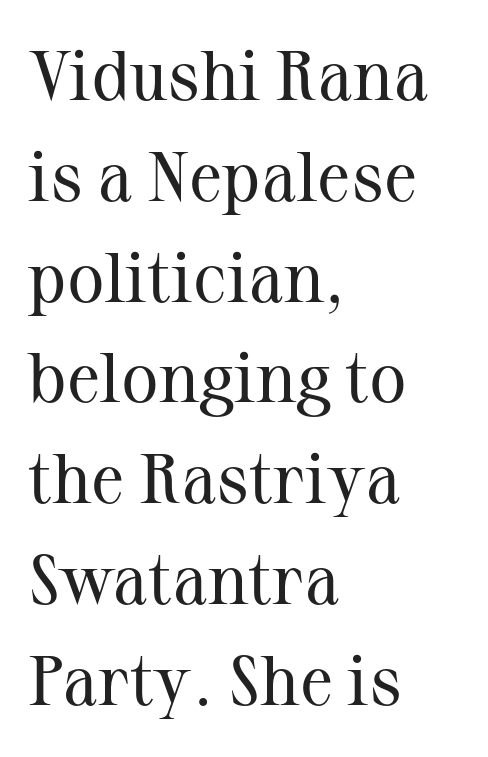
{"serif": "yes", "italic": "no", "bold": "no", "weight": "regular", "width": "normal", "stroke_contrast": "medium", "x_height": "medium", "monospaced": "no", "underline": "no", "align": "left", "line_spacing": "normal", "line_spacing_ratio": 1.44, "letter_spacing": "normal", "letter_spacing_em": 0.0, "glyph_px": 70}
